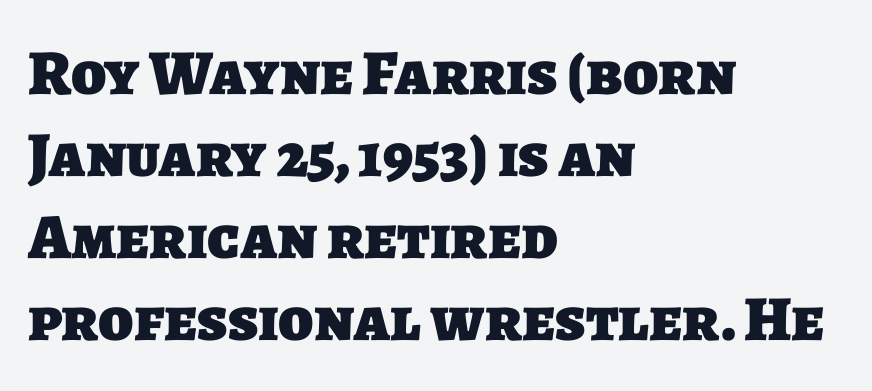
On the weight axis this lands at bold, roughly 700. The typesetter chose a ragged-right arrangement here. A bare baseline throughout the passage. Proportional: the letters do not fall into vertical columns. The type is set solid horizontally, with unmodified tracking. Summary of vertical rhythm: regular, with standard interline spacing.
